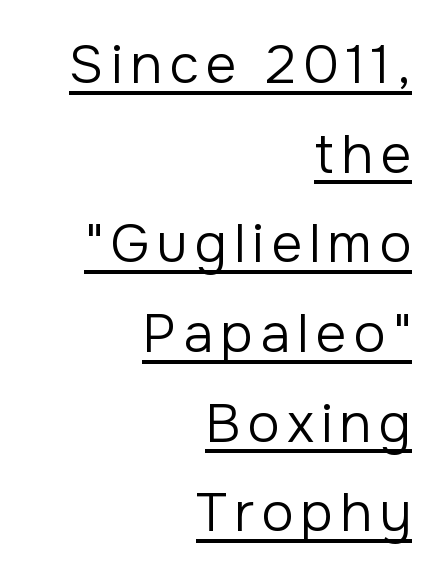
The image shows 54 px regular-weight sans-serif type, upright; set right-aligned, normal line spacing (1.66x), underlined; low stroke contrast and a medium x-height.
